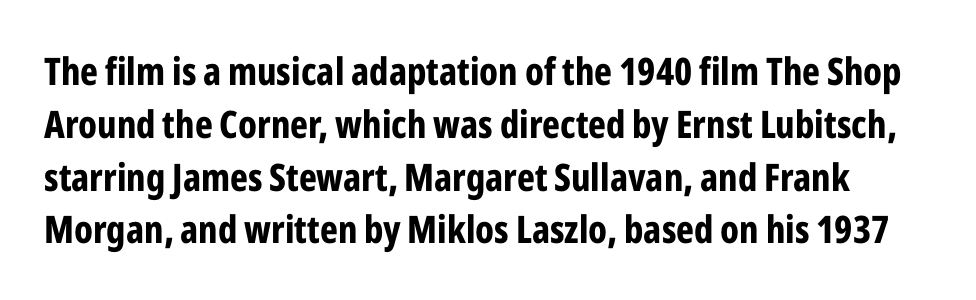
The image shows 38 px bold, condensed sans-serif type, upright; set normal line spacing (1.39x), normal letter spacing, not underlined; low stroke contrast and a medium x-height.
